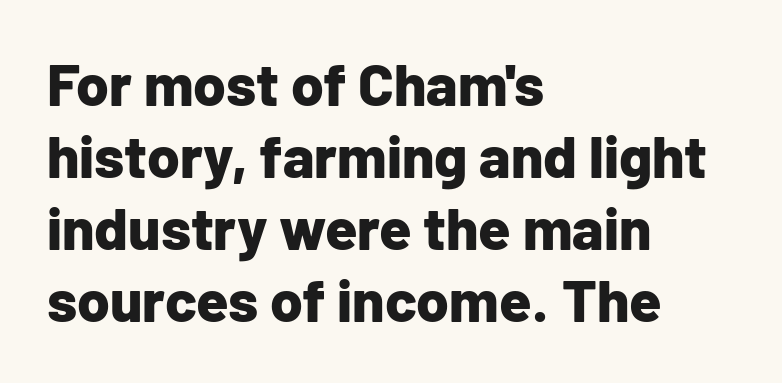
The image shows 59 px bold sans-serif type, upright; set left-aligned, line spacing 1.22x, normal letter spacing, not underlined; low stroke contrast and a medium x-height.
